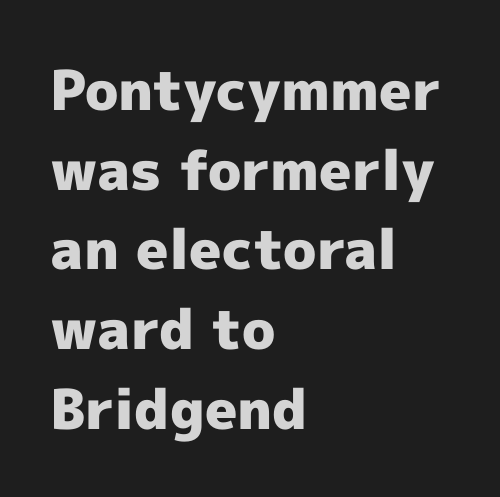
Quick note: not italic, upright. The characters display no serif detailing; their extremities are plain. Each letter keeps its own natural width here, so spacing adapts to shape. This sample keeps an unexceptional amount of space between lines. There is no visible air inserted between adjacent glyphs. Words float on clear page, feet unadorned.
